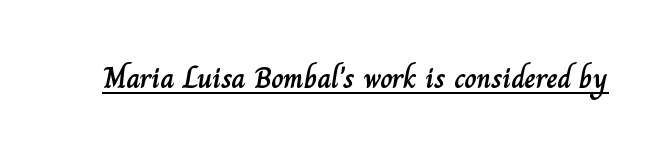
The image shows 30 px text type; set normal letter spacing, underlined; low stroke contrast and a small x-height.
